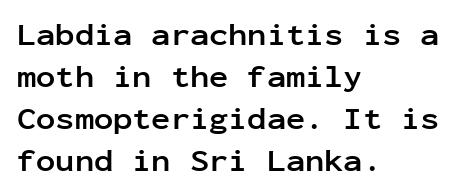
Looks like terminal output: every glyph gets an equal slot. Unmarked baselines from the first word to the last. Caption: multi-line text, flush left, ragged right. A typesetter would mark this as roman, not italic. The glyphs in this specimen are sans serif.
